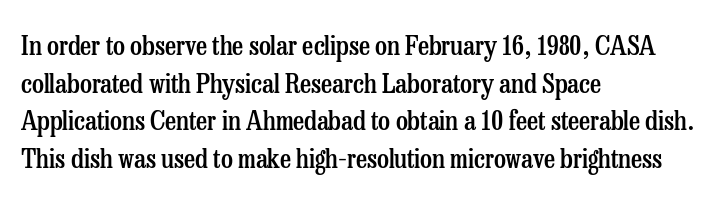
The image shows 27 px text type, upright; set left-aligned, normal line spacing (1.39x), normal letter spacing, not underlined.
